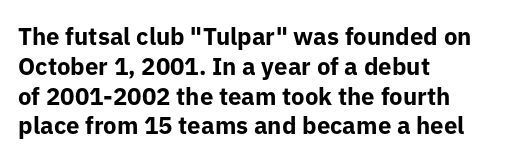
Every character sits straight up, as roman type does. This rendering uses left alignment, leaving the right contour irregular. Letters rest on an invisible, unmarked baseline. The passage shown has conventional tracking throughout. Pretty heavy lettering here — definitely bold.
